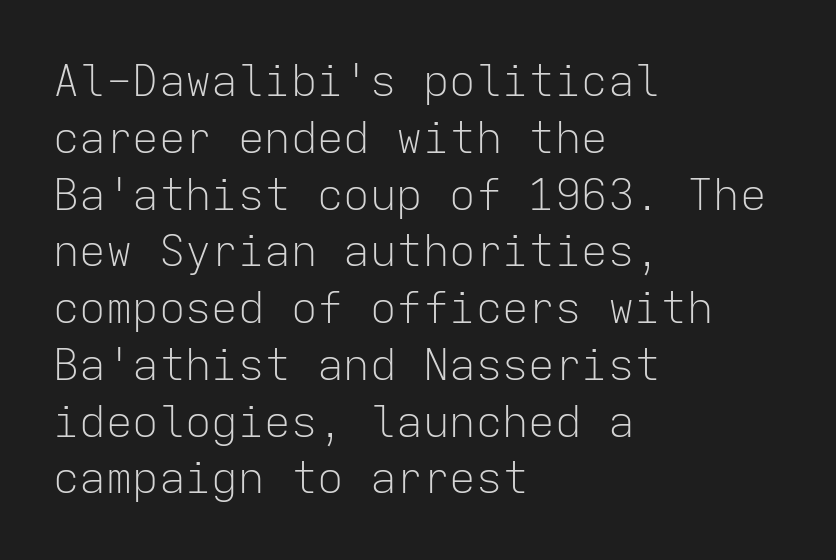
Q: Is the text bold? A: No.
Q: Is the text italic (slanted)? A: No, it is upright.
Q: Is the typeface a serif or a sans-serif typeface? A: Sans-serif.
Q: Is the text underlined? A: No.
Q: How is the paragraph aligned? A: Left-aligned.
Q: Is the spacing between letters normal or unusually wide? A: Normal.
Q: Is the spacing between lines tight, normal or loose? A: Normal.
Q: Width (condensed, normal, or wide)? A: Normal.
Q: Stroke contrast? A: Low.
Q: x-height? A: Medium.
Q: Monospaced? A: Yes.
